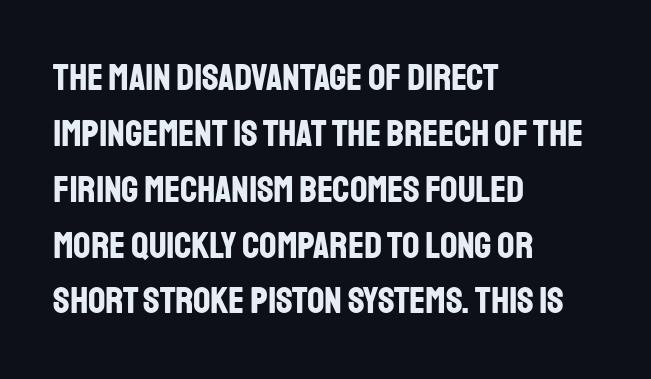
The passage shown is not underscored anywhere. Strokes here are thick enough to call this a true bold. Does the lettering tilt? It doesn't — this is upright. No extra tracking has been applied to these lines. Is this a sans? Yes — the strokes have no serifs.
